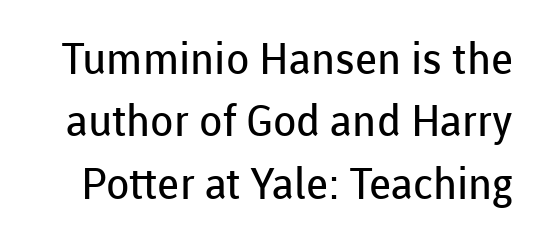
The face used here is proportionally spaced, like ordinary book or web type. The typeface chosen for these lines omits serifs. No heavy texture on the line: the type isn't bold. Does extra space separate the letters? No, they use regular spacing. When letters stand straight like this, we call the style roman or upright.
